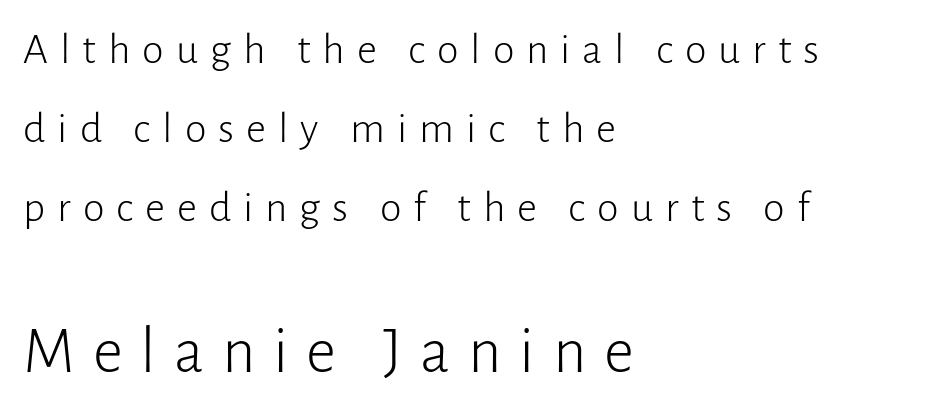
Q: Is the text bold? A: No.
Q: Is the text italic (slanted)? A: No, it is upright.
Q: Is the typeface a serif or a sans-serif typeface? A: Sans-serif.
Q: Is the text underlined? A: No.
Q: How is the paragraph aligned? A: Left-aligned.
Q: Is the spacing between letters normal or unusually wide? A: Unusually wide.
Q: Which block of text is set in a larger size, the first (top) or the second (bottom)? A: The second (bottom) one.
Q: Width (condensed, normal, or wide)? A: Normal.
Q: Stroke contrast? A: Low.
Q: x-height? A: Medium.
Q: Monospaced? A: No.
